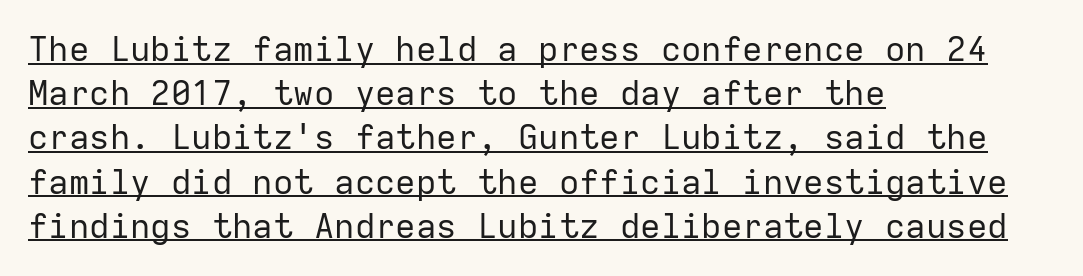
The image shows 34 px regular-weight sans-serif type, upright, monospaced; set left-aligned, normal line spacing (1.3x), normal letter spacing, underlined; low stroke contrast and a medium x-height.
